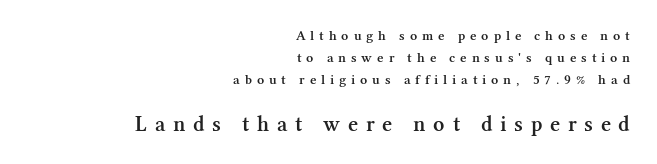
{"italic": "no", "bold": "semi", "underline": "no", "align": "right", "line_spacing": "normal", "line_spacing_ratio": 1.57, "letter_spacing": "wide", "letter_spacing_em": 0.35, "larger_block": "second", "size_ratio": 1.57, "glyph_px": 22}
